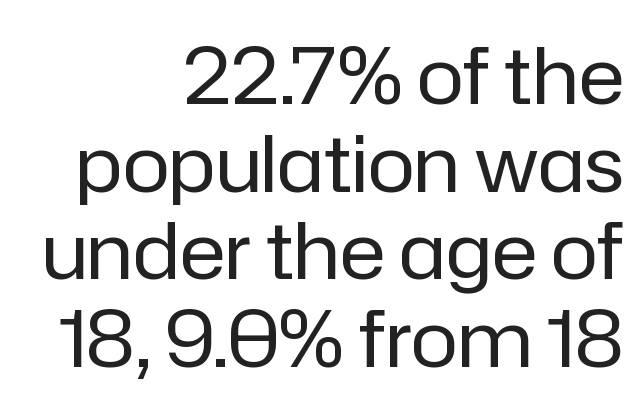
{"serif": "no", "italic": "no", "bold": "no", "weight": "regular", "width": "normal", "stroke_contrast": "low", "x_height": "medium", "monospaced": "no", "underline": "no", "align": "right", "line_spacing": "tight", "line_spacing_ratio": 1.11, "letter_spacing": "normal", "letter_spacing_em": 0.0, "glyph_px": 79}
